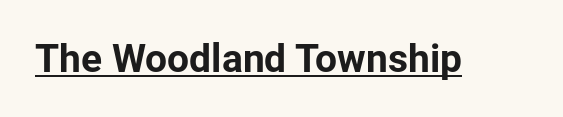
You'd pick this weight for a headline — it's a proper bold. Proportional: the letters do not fall into vertical columns. Is the letter spacing exaggerated? No — it looks like the ordinary default. Check where the strokes stop: nothing finishes them off — pure sans. A roman cut, with each character standing at attention. Glance below the letters and you will spot a drawn line.
